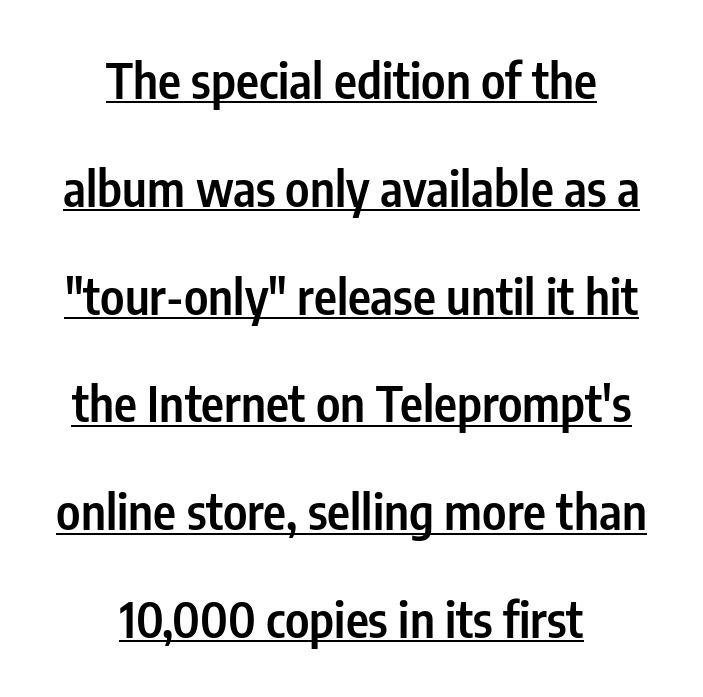
The image shows 49 px semibold, condensed sans-serif type, upright; set centered, loose line spacing (2.2x), normal letter spacing, underlined; low stroke contrast and a medium x-height.
